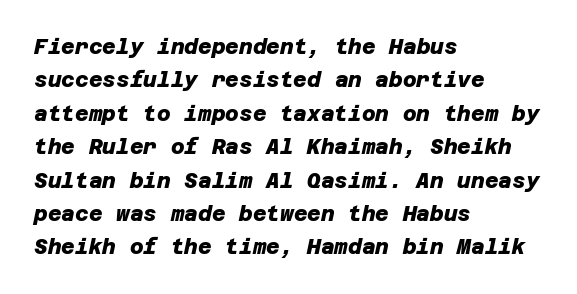
Q: Is the text bold? A: Yes.
Q: Is the text underlined? A: No.
Q: How is the paragraph aligned? A: Left-aligned.
Q: Is the spacing between letters normal or unusually wide? A: Normal.
Q: Is the spacing between lines tight, normal or loose? A: Normal.
